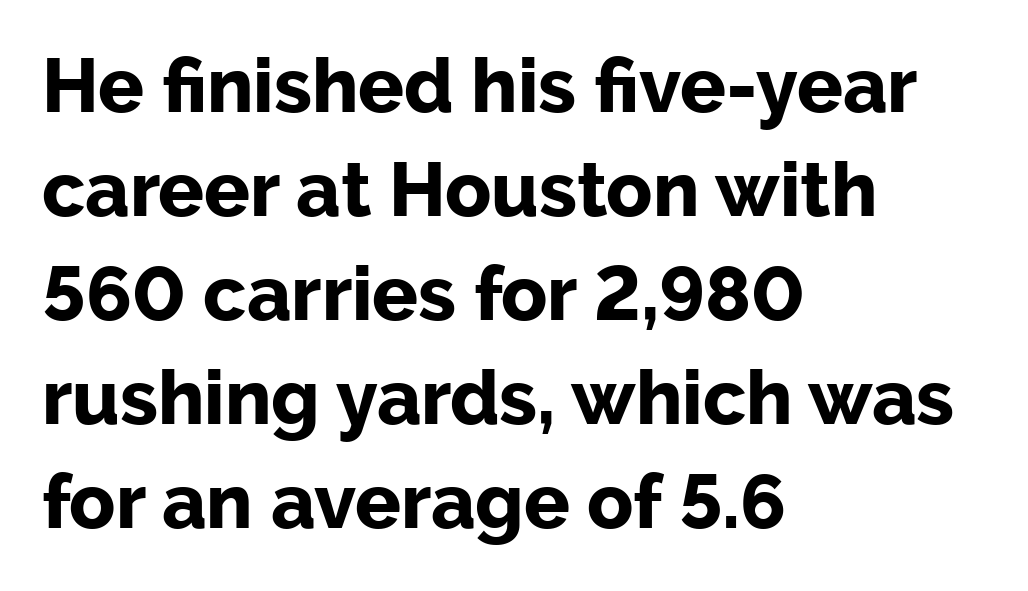
The image shows 76 px bold sans-serif type, upright; set left-aligned, normal line spacing (1.37x), normal letter spacing, not underlined; low stroke contrast and a medium x-height.
